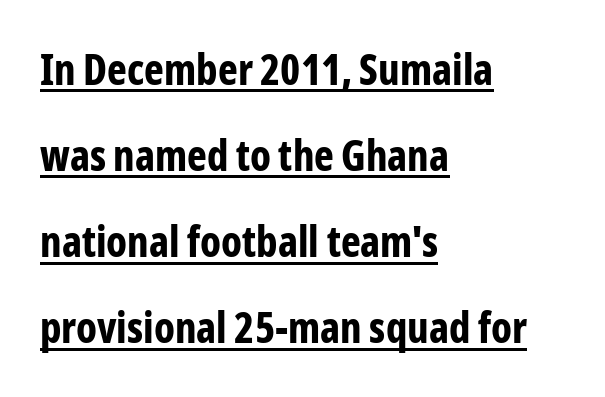
{"serif": "no", "italic": "no", "bold": "yes", "weight": "bold", "width": "condensed", "stroke_contrast": "low", "x_height": "medium", "monospaced": "no", "underline": "yes", "align": "left", "line_spacing": "loose", "line_spacing_ratio": 2.05, "letter_spacing": "normal", "letter_spacing_em": 0.0, "glyph_px": 42}
